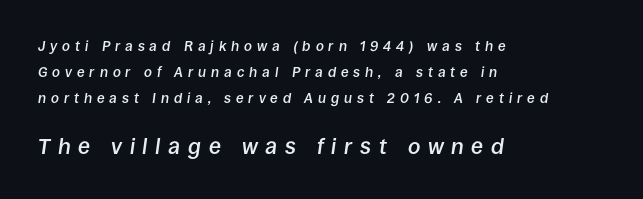
One-word summary of the alignment: left. Check under the words: just untouched page. These two chunks differ in scale, with the bottom chunk taking the larger measure. I'd describe the lettering as semibold — firm but not a full bold.
